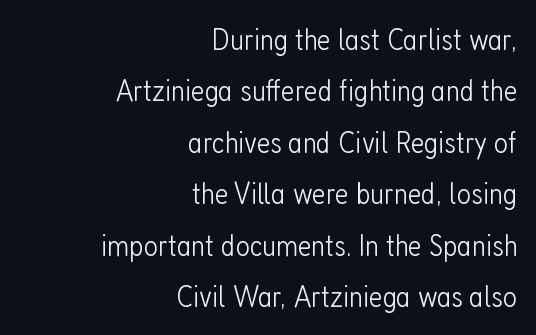
{"serif": "no", "italic": "no", "bold": "no", "weight": "light", "width": "condensed", "stroke_contrast": "low", "x_height": "medium", "monospaced": "no", "underline": "no", "align": "right", "line_spacing": "normal", "line_spacing_ratio": 1.66, "letter_spacing": "normal", "letter_spacing_em": 0.0, "glyph_px": 31}
